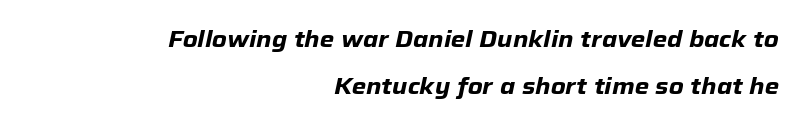
Whoever set this chose breathing room over compactness in the vertical rhythm. Horizontal alignment here is rightward, an uncommon choice for prose. Tall strokes in this sample are angled rather than plumb. Underline: absent.
